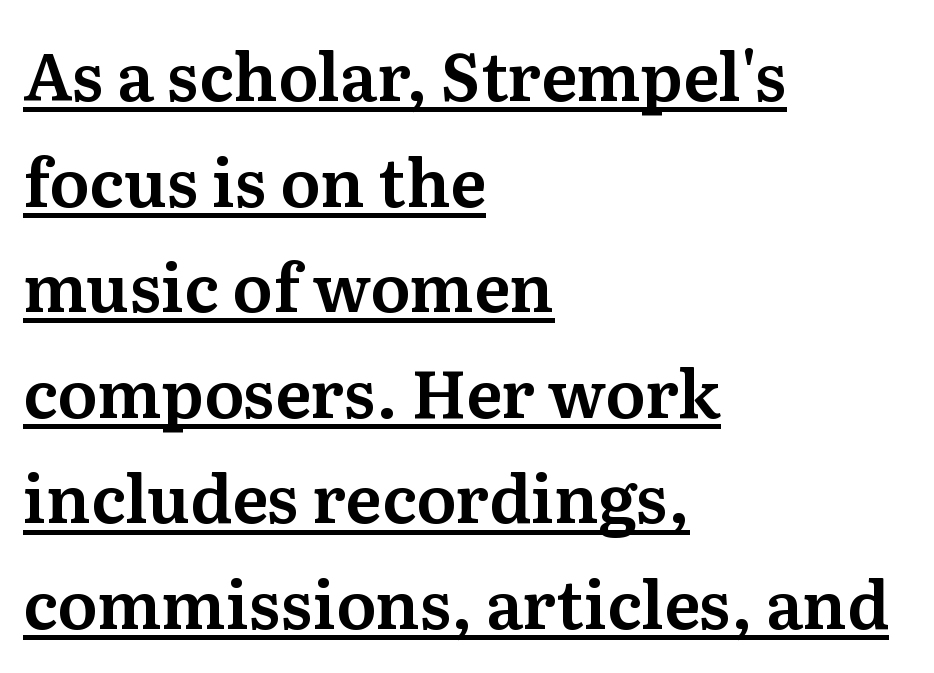
{"serif": "yes", "italic": "no", "width": "normal", "stroke_contrast": "medium", "x_height": "medium", "monospaced": "no", "underline": "yes", "align": "left", "line_spacing": "normal", "line_spacing_ratio": 1.6, "letter_spacing": "normal", "letter_spacing_em": 0.0, "glyph_px": 66}
